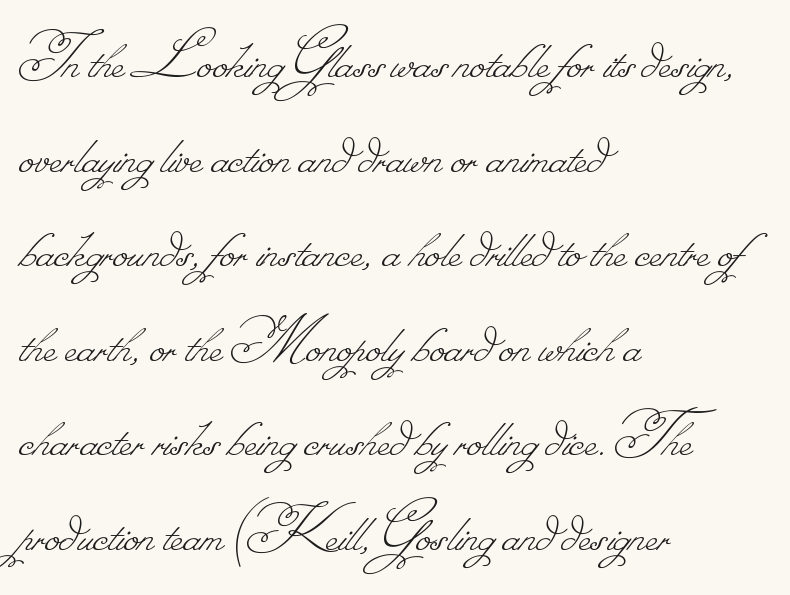
Look at the tracking — it's just the regular setting, nothing added. If you drew a ruler down the left edge, every line would touch it. The weight would be labelled regular, book, light, or lighter still. Regular leading. Varying glyph widths throughout — classic text-font behaviour.
